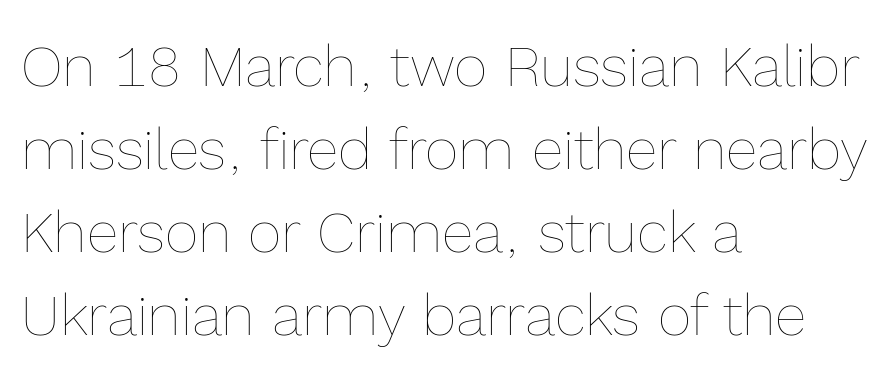
{"italic": "no", "bold": "no", "weight": "thin", "width": "normal", "x_height": "medium", "monospaced": "no", "underline": "no", "align": "left", "line_spacing": "normal", "line_spacing_ratio": 1.43, "letter_spacing": "normal", "letter_spacing_em": 0.0, "glyph_px": 58}
